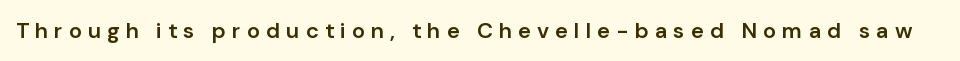
{"italic": "no", "bold": "semi", "underline": "no", "letter_spacing": "wide", "letter_spacing_em": 0.27, "glyph_px": 22}
